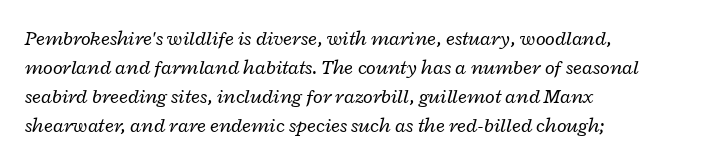
Q: Is the text bold? A: No.
Q: Is the text italic (slanted)? A: Yes, it leans right by about 12 degrees.
Q: Is the text underlined? A: No.
Q: How is the paragraph aligned? A: Left-aligned.
Q: Is the spacing between letters normal or unusually wide? A: Normal.
Q: Is the spacing between lines tight, normal or loose? A: Normal.
